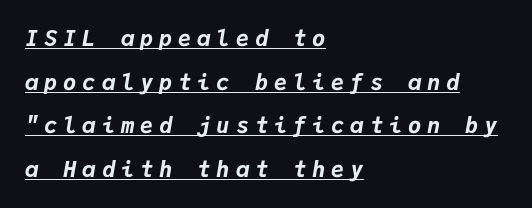
Every letter is thick-stroked: bold, no question. Caption: lettering with a line underneath. Designer's note — italics engaged. Spacing between characters has been opened up far beyond the box default.
